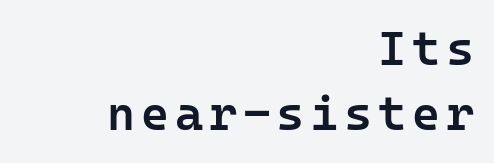
The image shows 48 px semibold sans-serif type, upright, monospaced; set right-aligned, normal line spacing (1.36x), not underlined; low stroke contrast and a medium x-height.
